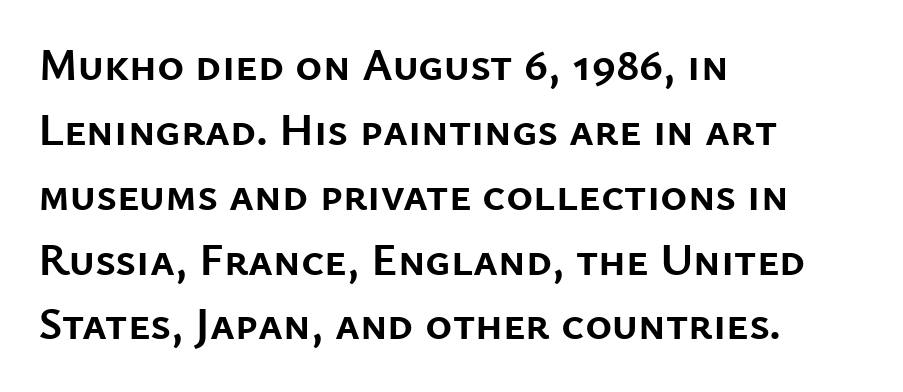
Q: Is the text bold? A: Yes.
Q: Is the text italic (slanted)? A: No, it is upright.
Q: Is the typeface a serif or a sans-serif typeface? A: Sans-serif.
Q: Is the text underlined? A: No.
Q: How is the paragraph aligned? A: Left-aligned.
Q: Is the spacing between letters normal or unusually wide? A: Normal.
Q: Is the spacing between lines tight, normal or loose? A: Normal.
Q: Width (condensed, normal, or wide)? A: Normal.
Q: Stroke contrast? A: Low.
Q: x-height? A: Medium.
Q: Monospaced? A: No.
